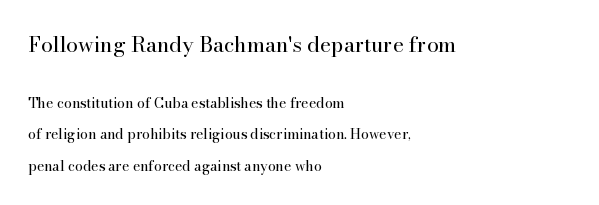
{"italic": "no", "bold": "no", "underline": "no", "align": "left", "line_spacing": "loose", "line_spacing_ratio": 2.24, "letter_spacing": "normal", "letter_spacing_em": 0.0, "larger_block": "first", "size_ratio": 1.5, "glyph_px": 21}
